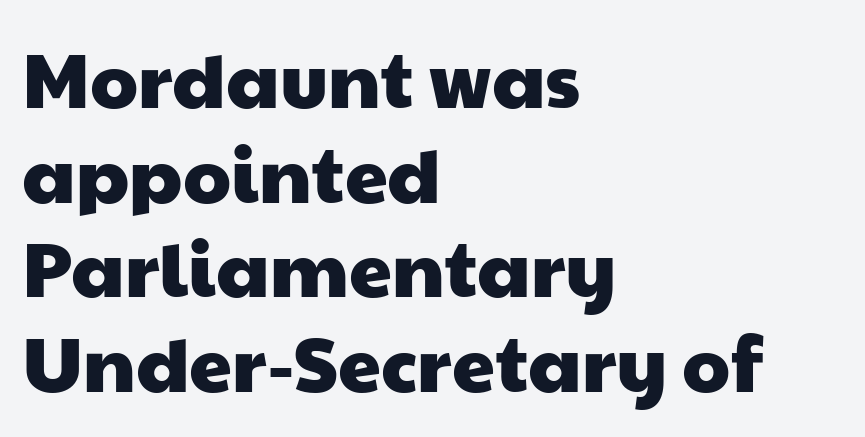
The image shows 77 px wide sans-serif type; set left-aligned, line spacing 1.23x, normal letter spacing, not underlined; low stroke contrast and a medium x-height.
